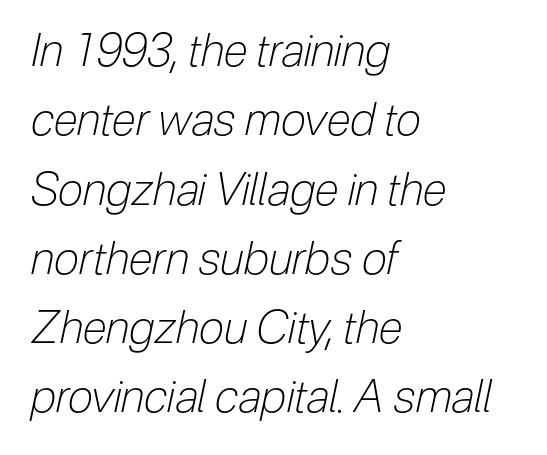
{"italic": "yes", "lean": "right", "slant_degrees": 12, "bold": "no", "weight": "light", "width": "condensed", "stroke_contrast": "low", "x_height": "medium", "monospaced": "no", "underline": "no", "align": "left", "line_spacing": "normal", "line_spacing_ratio": 1.54, "letter_spacing": "normal", "letter_spacing_em": 0.0, "glyph_px": 45}
